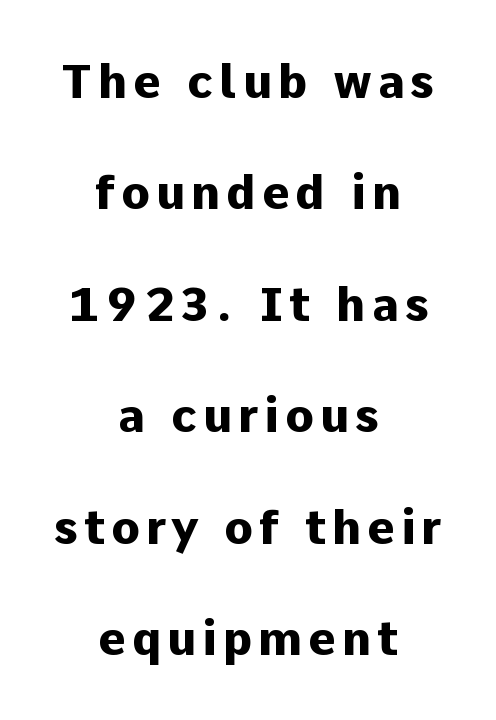
Summary of vertical rhythm: relaxed, with wide interline spacing. These lines are rendered in a variable-pitch font. Italic: no, the glyphs are upright roman. Layout note: lines centered. Summary of weight: heavy, a full bold.
